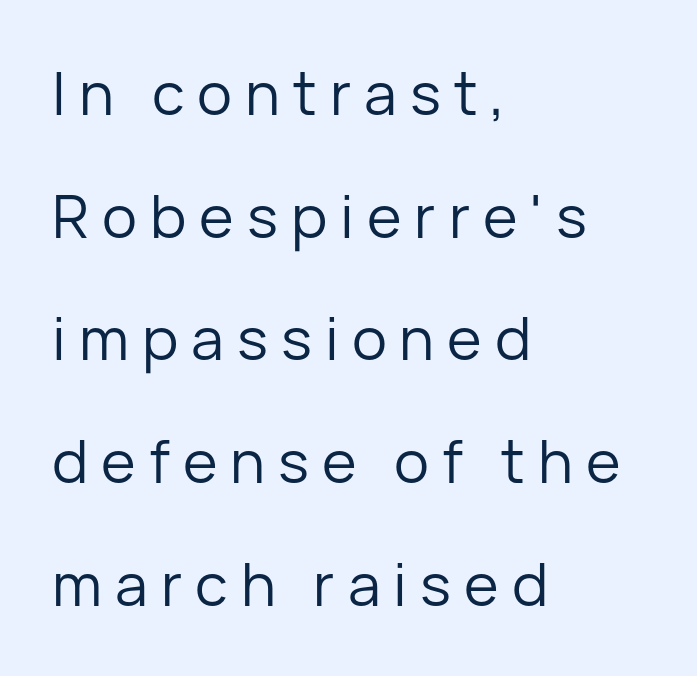
{"serif": "no", "italic": "no", "bold": "no", "weight": "regular", "width": "normal", "stroke_contrast": "low", "x_height": "medium", "monospaced": "no", "underline": "no", "align": "left", "line_spacing": "loose", "line_spacing_ratio": 2.08, "letter_spacing": "wide", "letter_spacing_em": 0.22, "glyph_px": 59}
